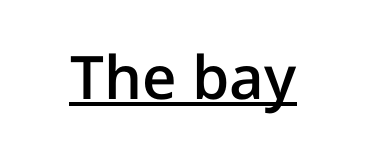
The face used here is rendered with its standard letterfit. The specimen includes a rule beneath the text block's lines. Notice how the stems are strictly vertical — no italics here. Unlike a traditional serif, this face leaves its strokes unadorned. Varying glyph widths throughout — classic text-font behaviour. Notice the strokes are somewhat thickened but not fully heavy: this is a semibold.
